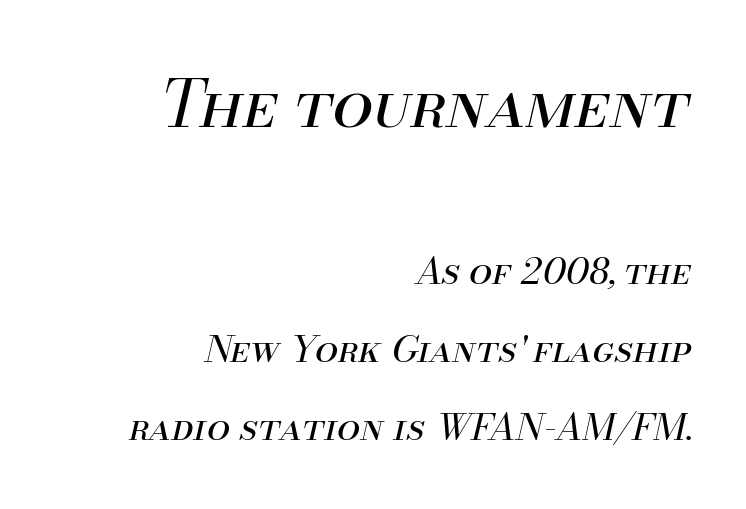
The image shows 65 px regular-weight type, italic (leaning right); set right-aligned, loose line spacing (2.11x), normal letter spacing, not underlined; the first (top) block is 1.76x larger; medium stroke contrast and a small x-height.
